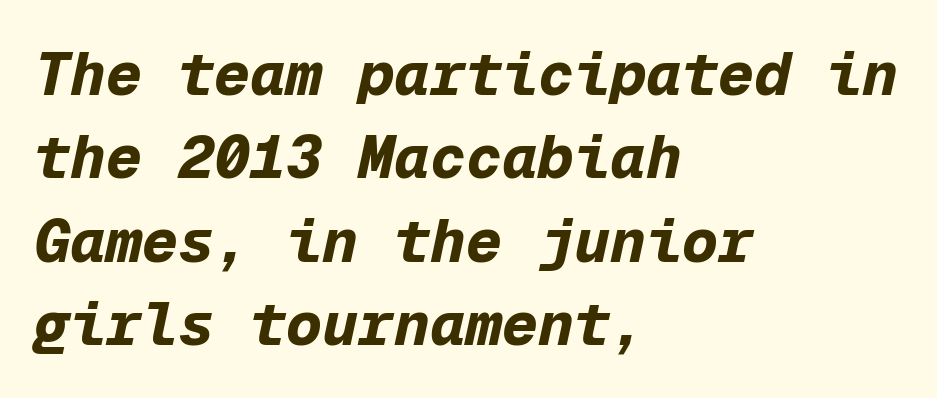
The image shows 60 px bold type, italic (leaning right), monospaced; set left-aligned, normal line spacing (1.39x), normal letter spacing, not underlined; low stroke contrast and a medium x-height.
